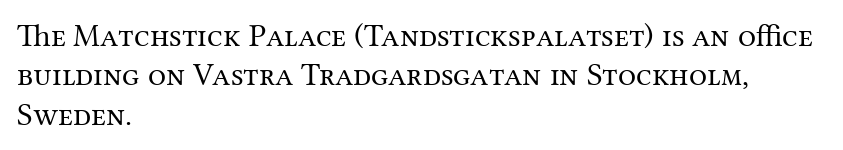
The image shows 32 px regular-weight serif type, upright; set left-aligned, line spacing 1.23x, normal letter spacing, not underlined; medium stroke contrast and a medium x-height.
